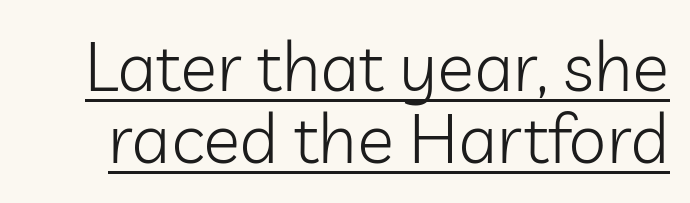
Notice how descenders almost collide with the ascenders below — that's tight leading. Look at the bottom of the vertical strokes: they stop flat, with no serifs. The face used here is proportionally spaced, like ordinary book or web type. Notice how the stems are strictly vertical — no italics here. Is this a heavy cut? Hardly; it is regular or lighter.
